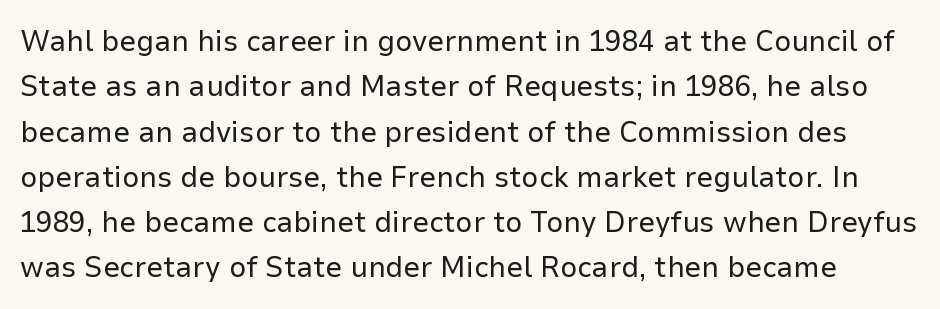
{"serif": "no", "italic": "no", "bold": "no", "weight": "regular", "width": "normal", "stroke_contrast": "low", "x_height": "medium", "monospaced": "no", "underline": "no", "line_spacing": "normal", "line_spacing_ratio": 1.51, "letter_spacing": "normal", "letter_spacing_em": 0.0, "glyph_px": 30}
